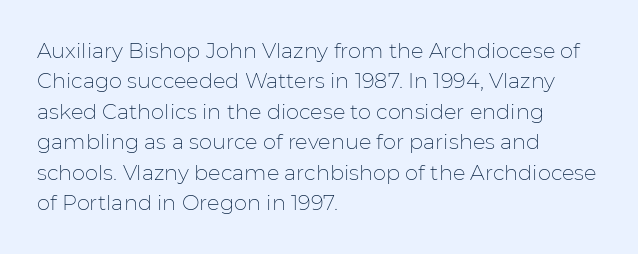
Q: Is the text bold? A: No.
Q: Is the text italic (slanted)? A: No, it is upright.
Q: Is the text underlined? A: No.
Q: How is the paragraph aligned? A: Left-aligned.
Q: Is the spacing between letters normal or unusually wide? A: Normal.
Q: Is the spacing between lines tight, normal or loose? A: Normal.
